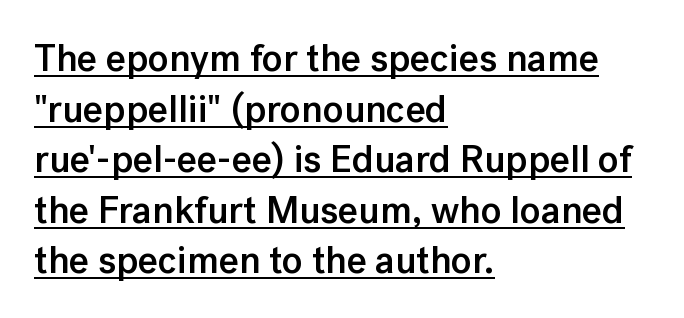
Successive baselines arrive at the customary interval. The letters are semibold — heavier than regular but short of a full bold. Does the lettering tilt? It doesn't — this is upright. The face used here is proportionally spaced, like ordinary book or web type. A typesetter would label this face a sans.
